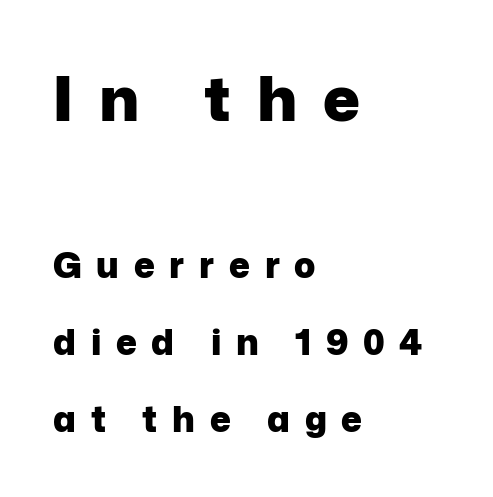
The image shows 62 px heavy sans-serif type, upright; set left-aligned, loose line spacing (2.2x), unusually wide letter spacing (+0.42 em), not underlined; the first (top) block is 1.77x larger; low stroke contrast and a medium x-height.
